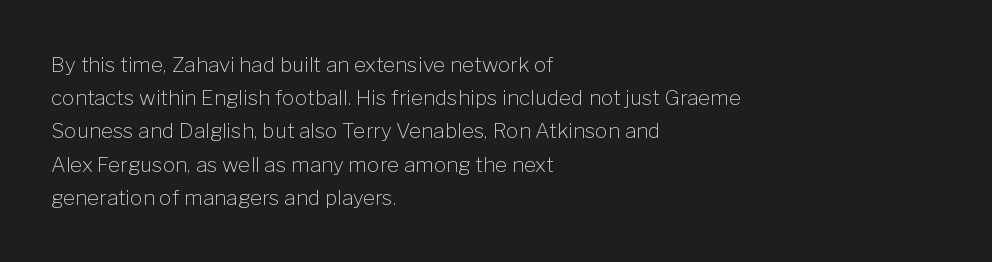
Q: Is the text bold? A: No.
Q: Is the text italic (slanted)? A: No, it is upright.
Q: Is the text underlined? A: No.
Q: How is the paragraph aligned? A: Left-aligned.
Q: Is the spacing between letters normal or unusually wide? A: Normal.
Q: Is the spacing between lines tight, normal or loose? A: Normal.
